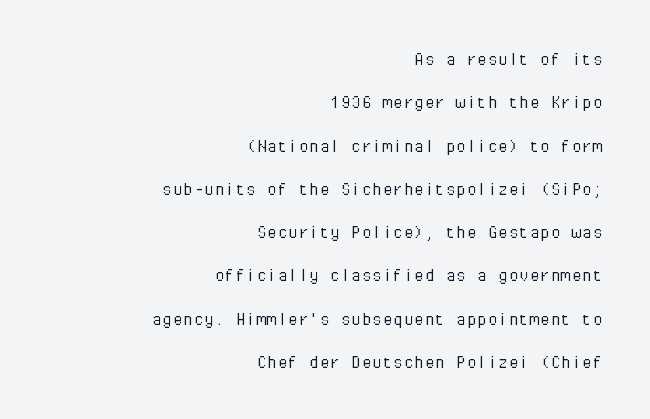
The image shows 21 px text type, upright; set right-aligned, loose line spacing (2.06x), normal letter spacing, not underlined.
